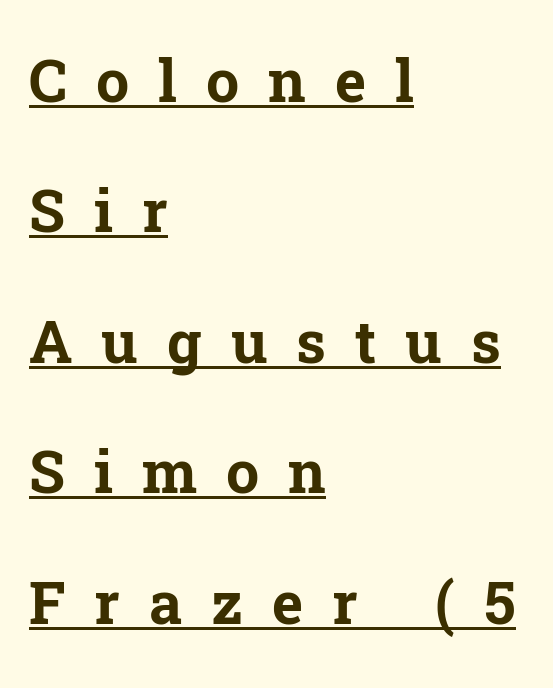
The image shows 59 px bold serif type, upright; set left-aligned, loose line spacing (2.21x), unusually wide letter spacing (+0.49 em), underlined; low stroke contrast and a medium x-height.
